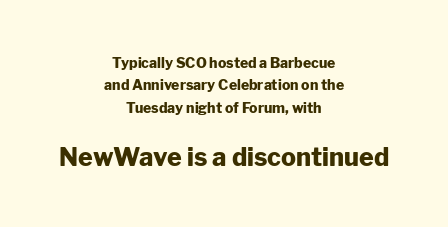
Q: Is the text bold? A: Yes.
Q: Is the text italic (slanted)? A: No, it is upright.
Q: Is the text underlined? A: No.
Q: How is the paragraph aligned? A: Centered.
Q: Is the spacing between letters normal or unusually wide? A: Normal.
Q: Is the spacing between lines tight, normal or loose? A: Normal.
Q: Which block of text is set in a larger size, the first (top) or the second (bottom)? A: The second (bottom) one.
